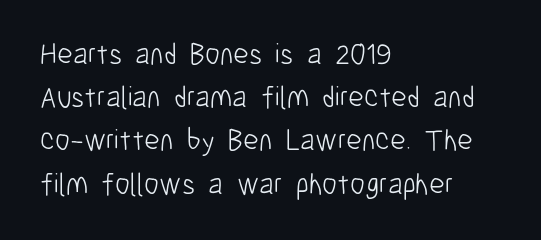
Upright lettering throughout. The space beneath each line is pristine and unruled. Honestly, the letter spacing is just normal — you wouldn't notice it. The designer went with a sans here, leaving each stem footless. Vertical stems look standard width or narrower in stroke.
